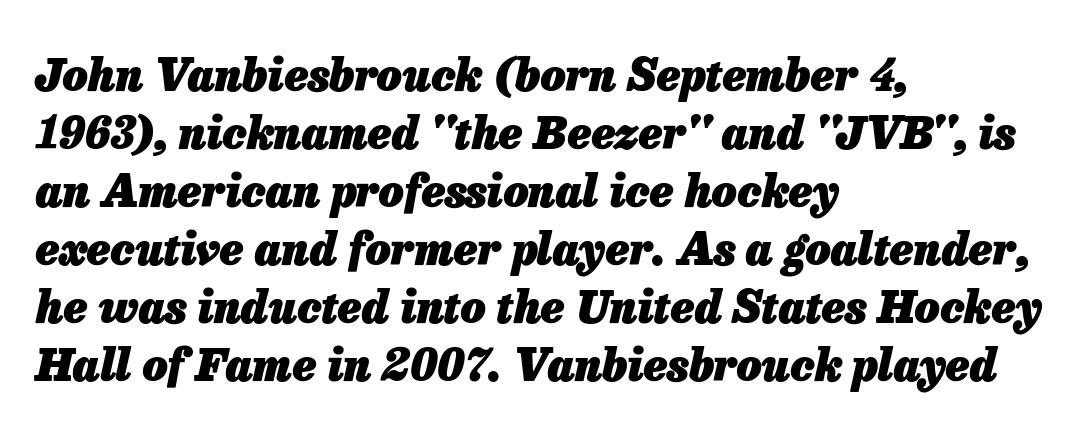
Set as a true bold cut, around the 700 mark. Beneath every word, the page is bare. The rows are spaced the way most documents space them. The face used here is proportionally spaced, like ordinary book or web type. The font's italic variant was chosen for this text. Teacher's note: observe the even left margin — that is flush-left alignment.
